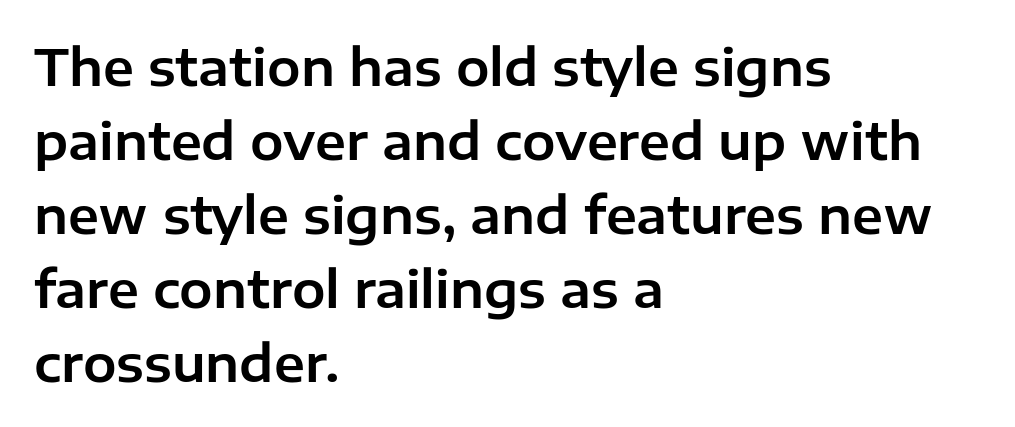
Q: Is the text italic (slanted)? A: No, it is upright.
Q: Is the typeface a serif or a sans-serif typeface? A: Sans-serif.
Q: Is the text underlined? A: No.
Q: How is the paragraph aligned? A: Left-aligned.
Q: Is the spacing between letters normal or unusually wide? A: Normal.
Q: Is the spacing between lines tight, normal or loose? A: Normal.
Q: Width (condensed, normal, or wide)? A: Normal.
Q: Stroke contrast? A: Low.
Q: x-height? A: Medium.
Q: Monospaced? A: No.
